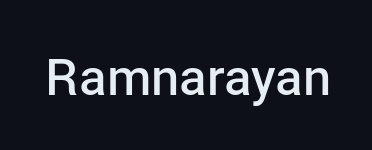
Q: Is the text bold? A: Semi-bold.
Q: Is the text italic (slanted)? A: No, it is upright.
Q: Is the typeface a serif or a sans-serif typeface? A: Sans-serif.
Q: Is the text underlined? A: No.
Q: Is the spacing between letters normal or unusually wide? A: Normal.
Q: Width (condensed, normal, or wide)? A: Normal.
Q: Stroke contrast? A: Low.
Q: x-height? A: Medium.
Q: Monospaced? A: No.
